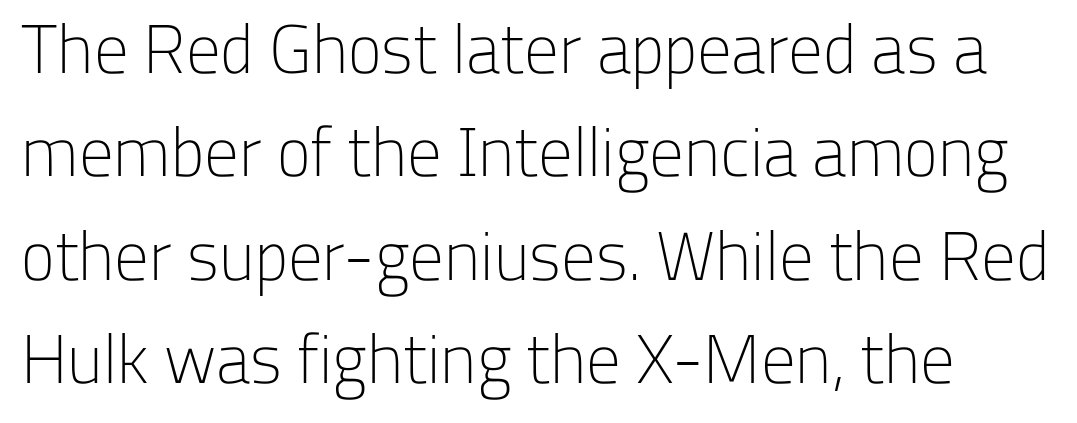
Q: Is the text bold? A: No.
Q: Is the text italic (slanted)? A: No, it is upright.
Q: Is the typeface a serif or a sans-serif typeface? A: Sans-serif.
Q: Is the text underlined? A: No.
Q: Is the spacing between letters normal or unusually wide? A: Normal.
Q: Is the spacing between lines tight, normal or loose? A: Normal.
Q: Width (condensed, normal, or wide)? A: Normal.
Q: Stroke contrast? A: Low.
Q: x-height? A: Medium.
Q: Monospaced? A: No.
